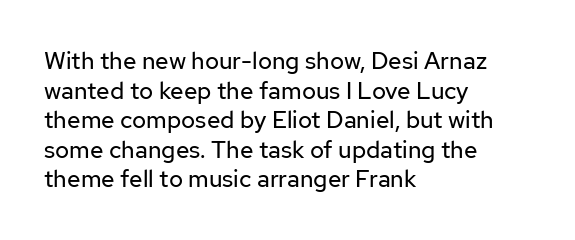
The image shows 24 px text type, upright; set left-aligned, line spacing 1.23x, normal letter spacing, not underlined.
